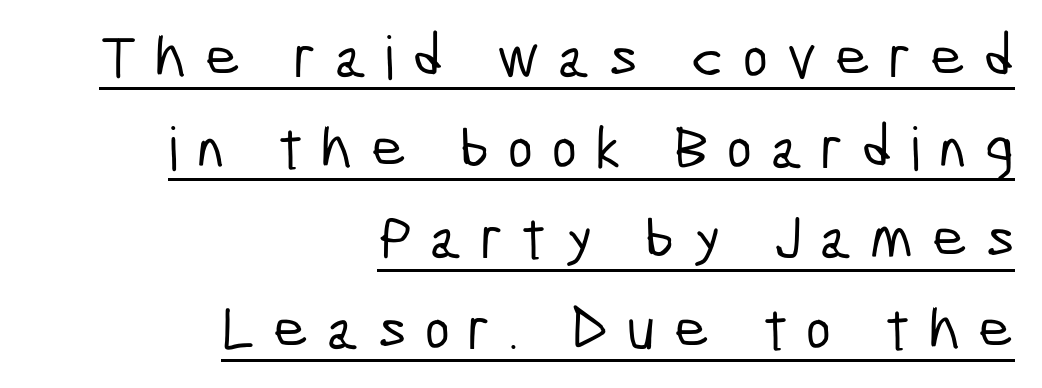
Line endings align vertically; line beginnings do not. Does the leading feel generous? No, just average. Display-style spreading of the glyphs; the letterfit is very open. Varying glyph widths throughout — classic text-font behaviour. Are there feet on the stems? There aren't — it's a sans.
